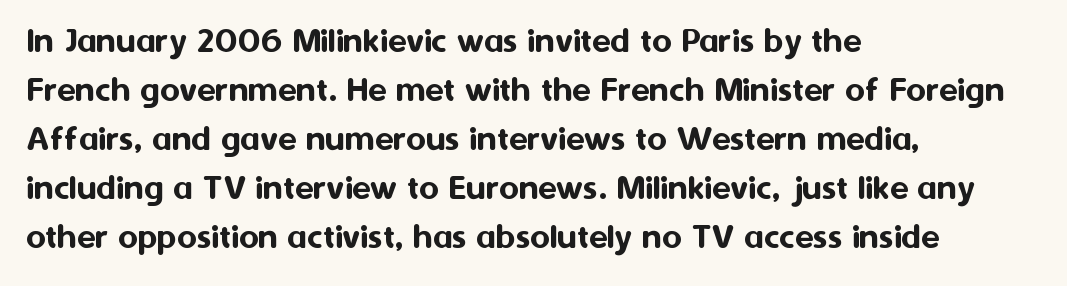
Every stem runs plumb, perpendicular to the baseline. Only glyphs here, with clear space below each row. The letters sit at their default tracking, neither squeezed nor spread. These lines are set flush left with a ragged right edge. The face used here is proportionally spaced, like ordinary book or web type.
